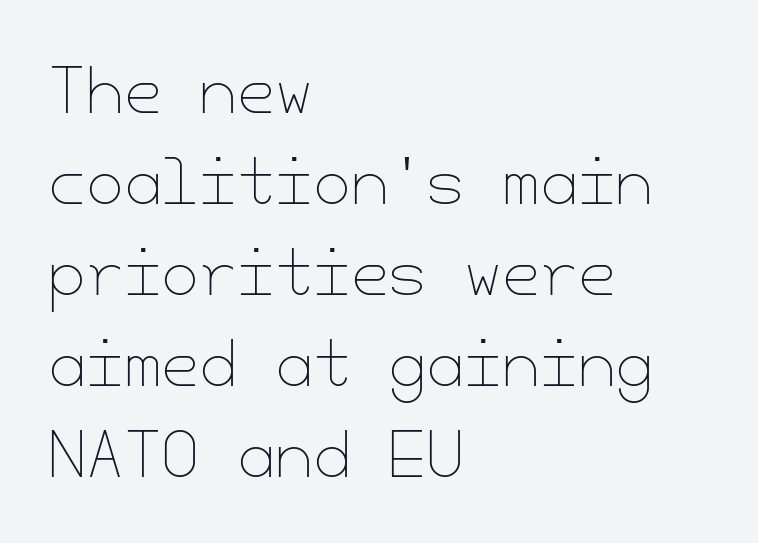
The image shows 61 px thin type, upright; set left-aligned, normal line spacing (1.49x), normal letter spacing, not underlined; low stroke contrast and a small x-height.
